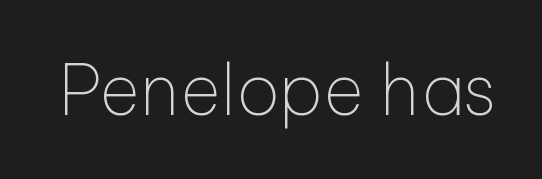
The image shows 70 px thin sans-serif type, upright; set normal letter spacing, not underlined; low stroke contrast and a medium x-height.
